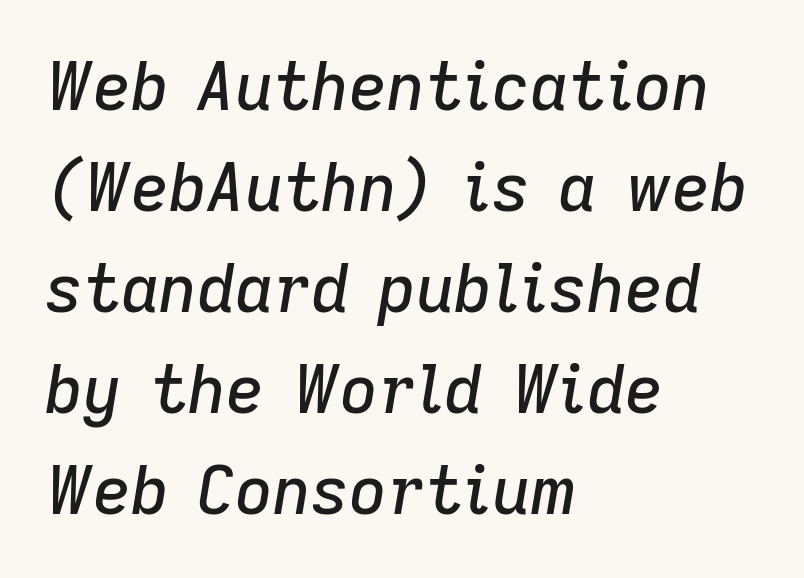
{"italic": "yes", "lean": "right", "slant_degrees": 9, "width": "normal", "stroke_contrast": "low", "x_height": "medium", "monospaced": "no", "underline": "no", "align": "left", "line_spacing": "normal", "line_spacing_ratio": 1.53, "letter_spacing": "normal", "letter_spacing_em": 0.0, "glyph_px": 66}
